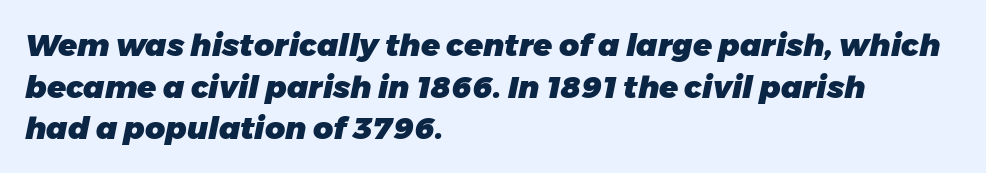
Q: Is the text bold? A: Yes.
Q: Is the text italic (slanted)? A: Yes, it leans right by about 11 degrees.
Q: Is the text underlined? A: No.
Q: How is the paragraph aligned? A: Left-aligned.
Q: Is the spacing between letters normal or unusually wide? A: Normal.
Q: Is the spacing between lines tight, normal or loose? A: Normal.
Q: Width (condensed, normal, or wide)? A: Normal.
Q: Stroke contrast? A: Low.
Q: x-height? A: Medium.
Q: Monospaced? A: No.
